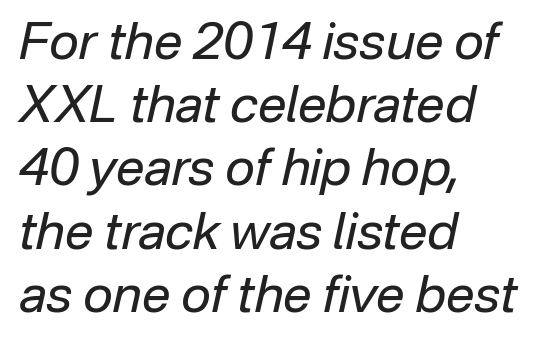
Q: Is the text bold? A: No.
Q: Is the text italic (slanted)? A: Yes, it leans right by about 12 degrees.
Q: Is the text underlined? A: No.
Q: How is the paragraph aligned? A: Left-aligned.
Q: Is the spacing between letters normal or unusually wide? A: Normal.
Q: Width (condensed, normal, or wide)? A: Normal.
Q: Stroke contrast? A: Low.
Q: x-height? A: Medium.
Q: Monospaced? A: No.
